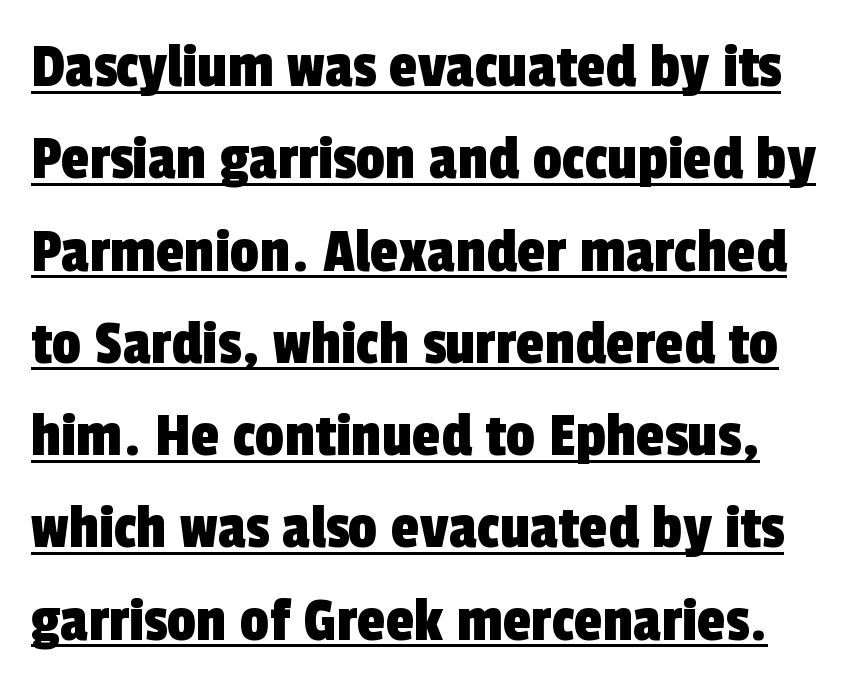
Q: Is the typeface a serif or a sans-serif typeface? A: Sans-serif.
Q: Is the text underlined? A: Yes.
Q: Is the spacing between letters normal or unusually wide? A: Normal.
Q: Is the spacing between lines tight, normal or loose? A: Normal.
Q: Width (condensed, normal, or wide)? A: Condensed.
Q: x-height? A: Medium.
Q: Monospaced? A: No.
